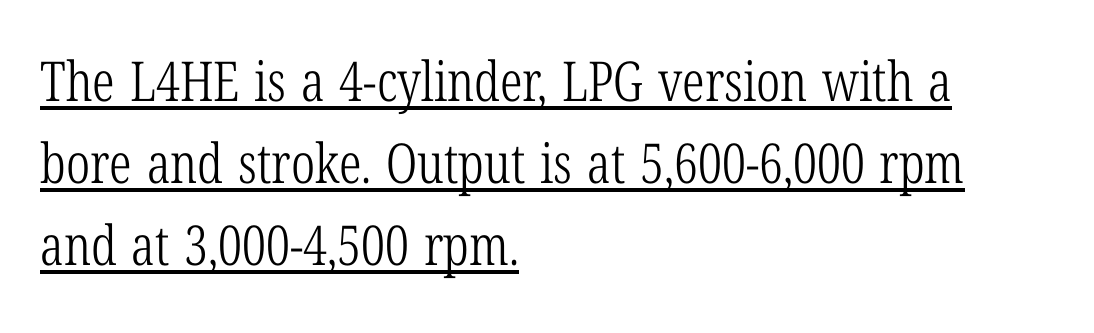
Q: Is the text bold? A: No.
Q: Is the text italic (slanted)? A: No, it is upright.
Q: Is the typeface a serif or a sans-serif typeface? A: Serif.
Q: Is the text underlined? A: Yes.
Q: How is the paragraph aligned? A: Left-aligned.
Q: Is the spacing between letters normal or unusually wide? A: Normal.
Q: Is the spacing between lines tight, normal or loose? A: Normal.
Q: Width (condensed, normal, or wide)? A: Condensed.
Q: Stroke contrast? A: Low.
Q: x-height? A: Medium.
Q: Monospaced? A: No.
